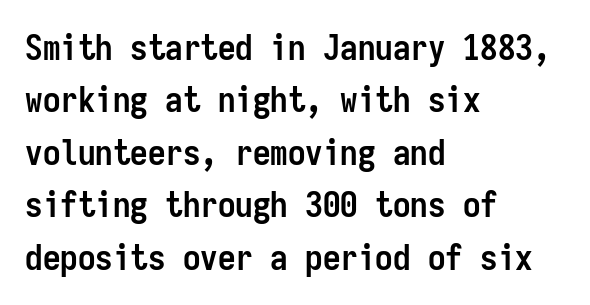
Q: Is the text bold? A: Yes.
Q: Is the text italic (slanted)? A: No, it is upright.
Q: Is the typeface a serif or a sans-serif typeface? A: Sans-serif.
Q: Is the text underlined? A: No.
Q: How is the paragraph aligned? A: Left-aligned.
Q: Is the spacing between letters normal or unusually wide? A: Normal.
Q: Is the spacing between lines tight, normal or loose? A: Normal.
Q: Width (condensed, normal, or wide)? A: Condensed.
Q: Stroke contrast? A: Low.
Q: x-height? A: Medium.
Q: Monospaced? A: Yes.
